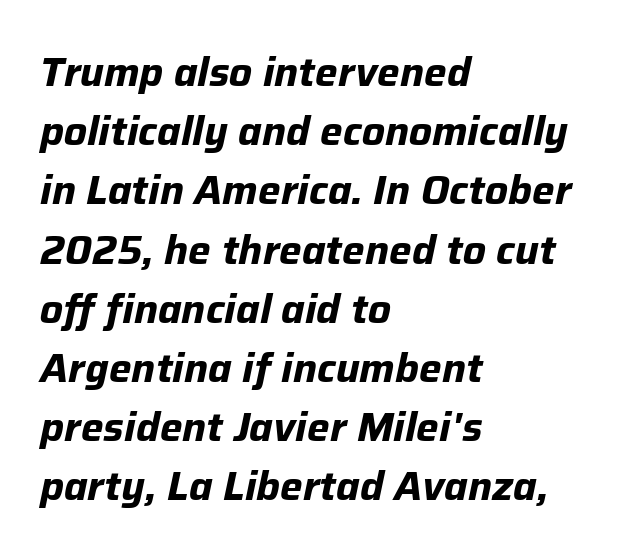
This sample has the flowing, uneven cadence of proportional lettering. Each row of text sits above clean, open space. The face used here has the dense, thick strokes of a bold. Line spacing here is normal. Designer's note — italics engaged. Letter spacing: default.
